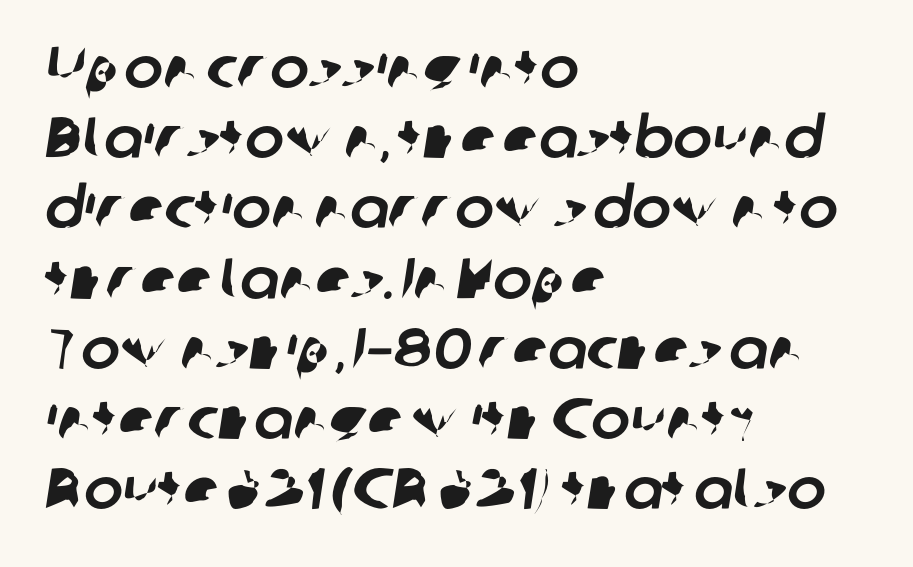
{"serif": "no", "width": "normal", "stroke_contrast": "low", "x_height": "medium", "monospaced": "no", "underline": "no", "align": "left", "line_spacing_ratio": 1.21, "letter_spacing": "normal", "letter_spacing_em": 0.0, "glyph_px": 58}
